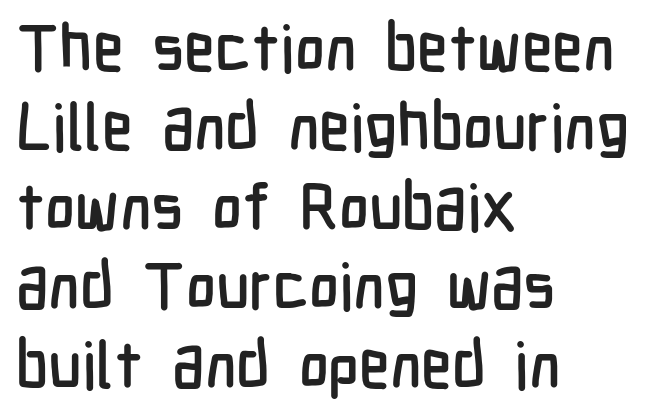
{"serif": "no", "italic": "no", "width": "condensed", "stroke_contrast": "low", "x_height": "medium", "monospaced": "no", "underline": "no", "align": "left", "line_spacing_ratio": 1.24, "letter_spacing": "normal", "letter_spacing_em": 0.0, "glyph_px": 64}
